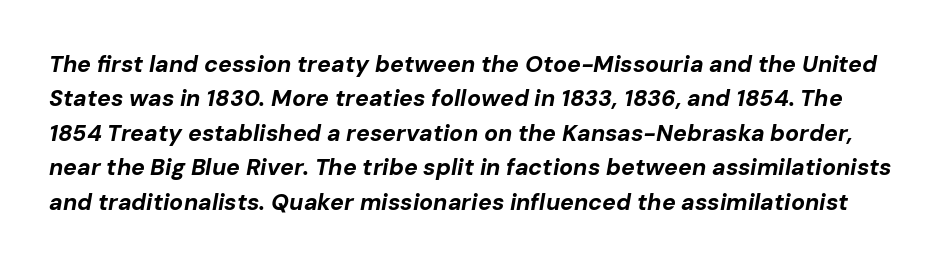
Default kerning and tracking; the words read as compact shapes. A clean baseline with only descenders dipping below it. These lines sit exactly where default settings would place them. The face used here has a pronounced slope to its letters. Students, this is bold: see how much ink each stroke carries.
